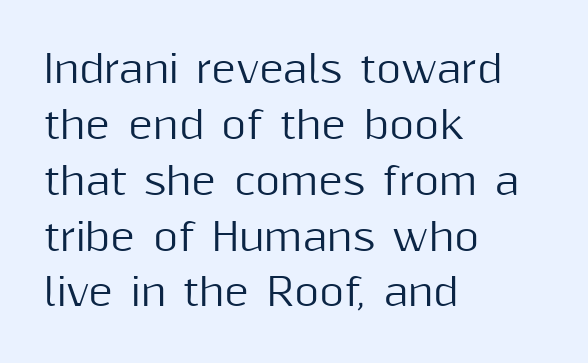
Q: Is the text italic (slanted)? A: No, it is upright.
Q: Is the typeface a serif or a sans-serif typeface? A: Sans-serif.
Q: Is the text underlined? A: No.
Q: How is the paragraph aligned? A: Left-aligned.
Q: Is the spacing between letters normal or unusually wide? A: Normal.
Q: Is the spacing between lines tight, normal or loose? A: Normal.
Q: Width (condensed, normal, or wide)? A: Normal.
Q: Stroke contrast? A: Medium.
Q: x-height? A: Medium.
Q: Monospaced? A: No.
